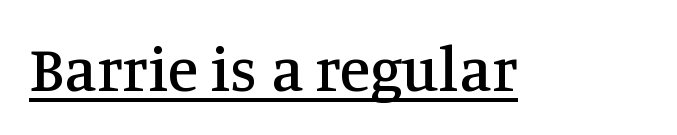
{"serif": "yes", "italic": "no", "width": "normal", "stroke_contrast": "medium", "x_height": "large", "monospaced": "no", "underline": "yes", "letter_spacing": "normal", "letter_spacing_em": 0.0, "glyph_px": 63}
